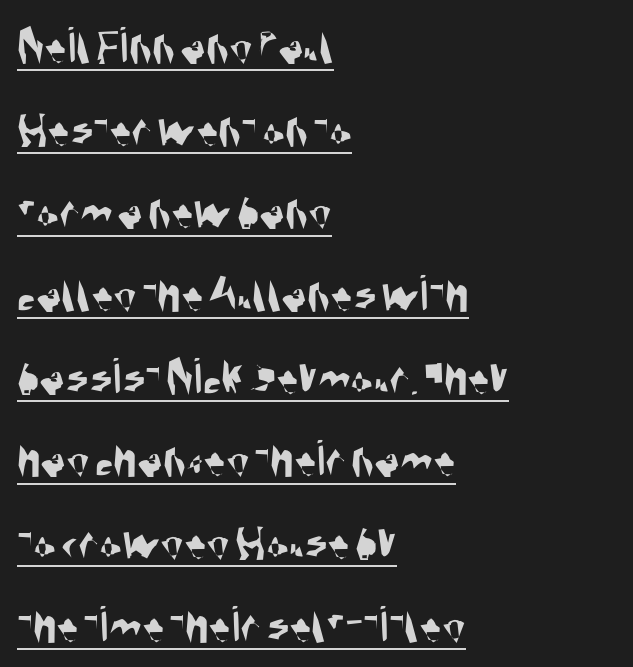
{"serif": "no", "width": "condensed", "stroke_contrast": "medium", "x_height": "large", "monospaced": "no", "underline": "yes", "align": "left", "line_spacing": "normal", "line_spacing_ratio": 1.56, "letter_spacing": "normal", "letter_spacing_em": 0.0, "glyph_px": 53}
